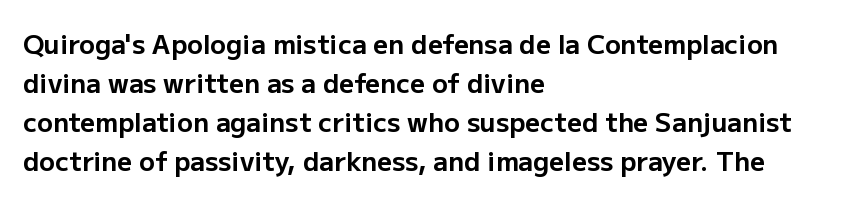
The image shows 26 px bold type, upright; set left-aligned, normal line spacing (1.5x), normal letter spacing, not underlined.
